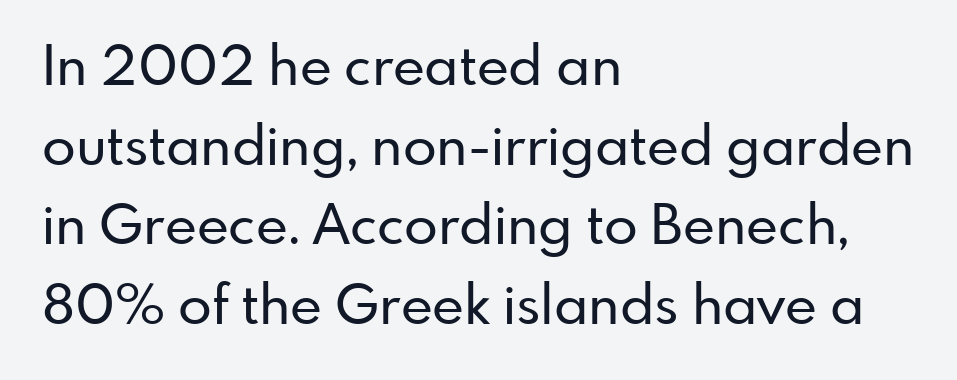
Q: Is the text italic (slanted)? A: No, it is upright.
Q: Is the typeface a serif or a sans-serif typeface? A: Sans-serif.
Q: Is the text underlined? A: No.
Q: How is the paragraph aligned? A: Left-aligned.
Q: Is the spacing between letters normal or unusually wide? A: Normal.
Q: Is the spacing between lines tight, normal or loose? A: Normal.
Q: Width (condensed, normal, or wide)? A: Normal.
Q: Stroke contrast? A: Low.
Q: x-height? A: Small.
Q: Monospaced? A: No.
